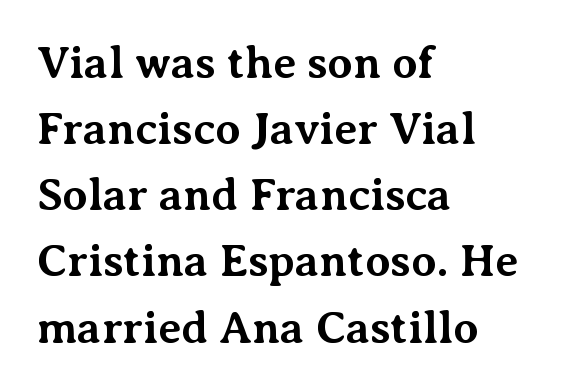
Q: Is the text bold? A: Yes.
Q: Is the text italic (slanted)? A: No, it is upright.
Q: Is the typeface a serif or a sans-serif typeface? A: Serif.
Q: Is the text underlined? A: No.
Q: How is the paragraph aligned? A: Left-aligned.
Q: Is the spacing between letters normal or unusually wide? A: Normal.
Q: Is the spacing between lines tight, normal or loose? A: Normal.
Q: Width (condensed, normal, or wide)? A: Normal.
Q: Stroke contrast? A: Medium.
Q: x-height? A: Medium.
Q: Monospaced? A: No.
